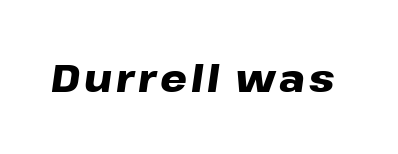
{"italic": "yes", "lean": "right", "slant_degrees": 8, "bold": "yes", "weight": "heavy", "width": "wide", "stroke_contrast": "low", "x_height": "medium", "monospaced": "no", "underline": "no", "glyph_px": 38}
